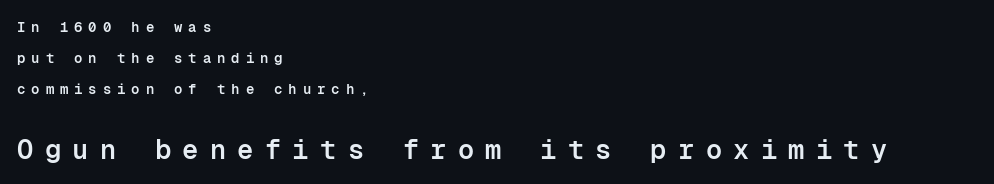
{"italic": "no", "bold": "semi", "underline": "no", "align": "left", "line_spacing": "loose", "line_spacing_ratio": 2.2, "letter_spacing": "wide", "letter_spacing_em": 0.42, "larger_block": "second", "size_ratio": 1.93, "glyph_px": 27}
